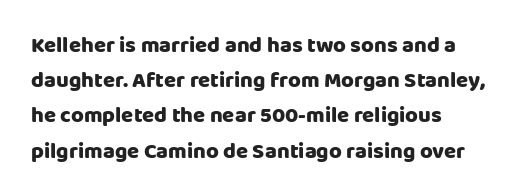
The image shows 22 px text type, upright; set normal line spacing (1.6x), normal letter spacing, not underlined.
